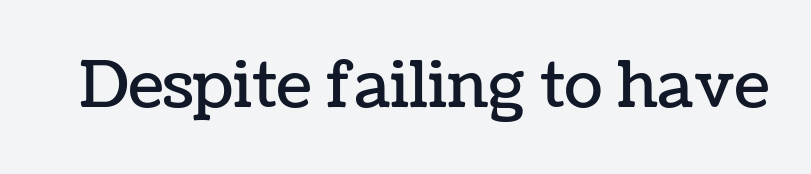
{"italic": "no", "width": "normal", "stroke_contrast": "low", "x_height": "medium", "monospaced": "no", "underline": "no", "letter_spacing": "normal", "letter_spacing_em": 0.0, "glyph_px": 63}
